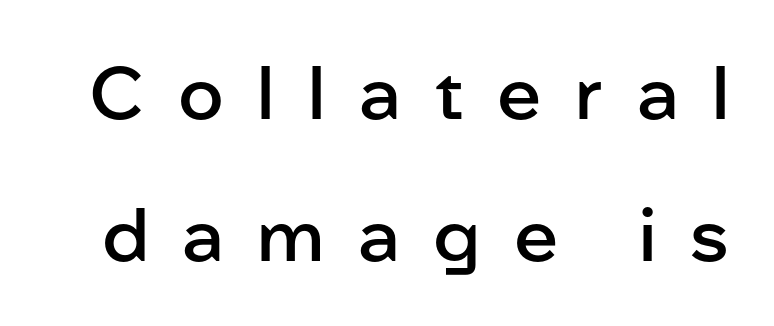
{"serif": "no", "italic": "no", "bold": "semi", "weight": "semibold", "width": "normal", "stroke_contrast": "low", "x_height": "medium", "monospaced": "no", "underline": "no", "line_spacing": "loose", "line_spacing_ratio": 1.95, "letter_spacing": "wide", "letter_spacing_em": 0.46, "glyph_px": 73}
